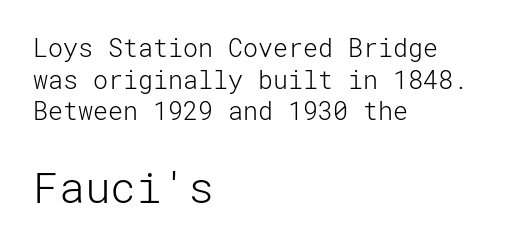
Q: Is the text bold? A: No.
Q: Is the text italic (slanted)? A: No, it is upright.
Q: Is the typeface a serif or a sans-serif typeface? A: Sans-serif.
Q: Is the text underlined? A: No.
Q: How is the paragraph aligned? A: Left-aligned.
Q: Is the spacing between letters normal or unusually wide? A: Normal.
Q: Is the spacing between lines tight, normal or loose? A: Normal.
Q: Which block of text is set in a larger size, the first (top) or the second (bottom)? A: The second (bottom) one.
Q: Width (condensed, normal, or wide)? A: Normal.
Q: Stroke contrast? A: Low.
Q: x-height? A: Medium.
